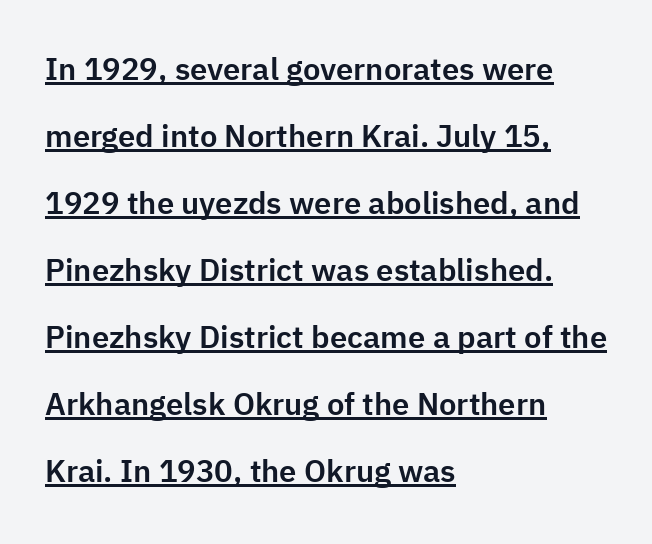
Q: Is the text italic (slanted)? A: No, it is upright.
Q: Is the typeface a serif or a sans-serif typeface? A: Sans-serif.
Q: Is the text underlined? A: Yes.
Q: How is the paragraph aligned? A: Left-aligned.
Q: Is the spacing between letters normal or unusually wide? A: Normal.
Q: Is the spacing between lines tight, normal or loose? A: Loose.
Q: Width (condensed, normal, or wide)? A: Normal.
Q: Stroke contrast? A: Low.
Q: x-height? A: Medium.
Q: Monospaced? A: No.
